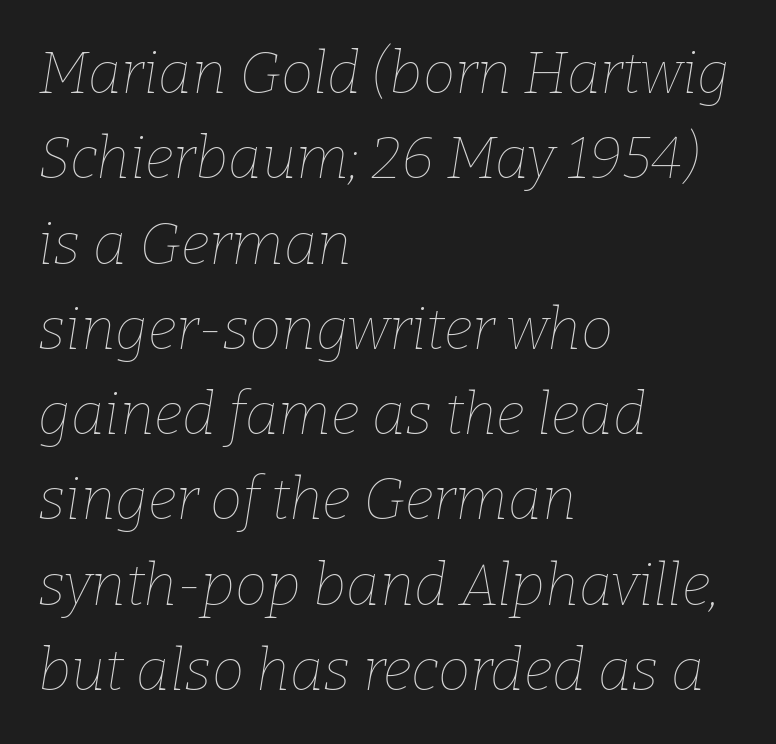
Q: Is the text bold? A: No.
Q: Is the text italic (slanted)? A: Yes, it leans right by about 9 degrees.
Q: Is the text underlined? A: No.
Q: How is the paragraph aligned? A: Left-aligned.
Q: Is the spacing between letters normal or unusually wide? A: Normal.
Q: Is the spacing between lines tight, normal or loose? A: Normal.
Q: Width (condensed, normal, or wide)? A: Normal.
Q: Stroke contrast? A: Low.
Q: x-height? A: Medium.
Q: Monospaced? A: No.
